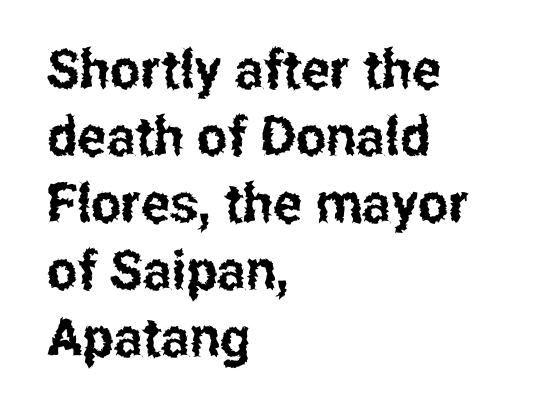
Look at the bottom of the vertical strokes: they stop flat, with no serifs. The strip under each line holds only bare page. Does the lettering tilt? It doesn't — this is upright. Is the block centered? No — it sits flush against the left margin. The horizontal fit of the characters is conventional and even. Looks like regular typesetting: each glyph gets only the width it needs.
